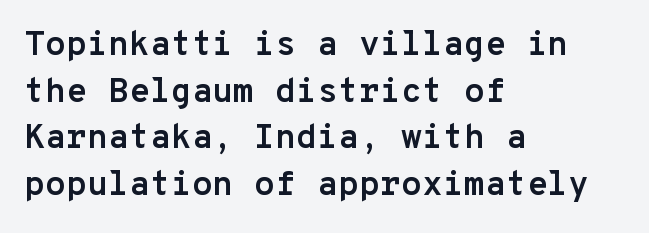
You can tell from the bare stems that sans-serif type was used. Is the type bold? Yes — the strokes are clearly thick and heavy. A typesetter would mark this as roman, not italic. Fixed-width glyphs throughout — classic coding-font behaviour.
